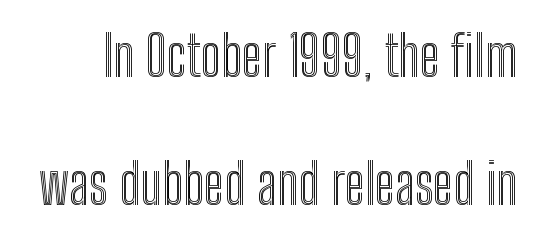
Rule under the text: the space is simply empty. The gaps between neighbouring characters are ordinary and unremarkable. Notice how the stems are strictly vertical — no italics here. This sample has the flowing, uneven cadence of proportional lettering. Vertically, the passage feels expansive, rows floating well apart.
